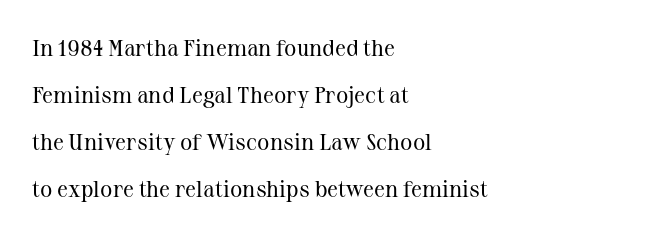
A clean baseline with only descenders dipping below it. Bold? No — there's no thickening of the strokes. Each word holds together tightly as a unit, with standard inter-letter gaps. Characters remain perfectly vertical along every line.
